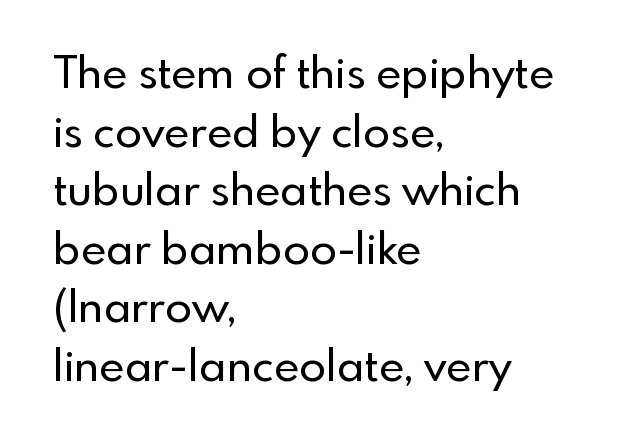
Q: Is the text italic (slanted)? A: No, it is upright.
Q: Is the typeface a serif or a sans-serif typeface? A: Sans-serif.
Q: Is the text underlined? A: No.
Q: How is the paragraph aligned? A: Left-aligned.
Q: Is the spacing between letters normal or unusually wide? A: Normal.
Q: Is the spacing between lines tight, normal or loose? A: Normal.
Q: Width (condensed, normal, or wide)? A: Normal.
Q: x-height? A: Small.
Q: Monospaced? A: No.
